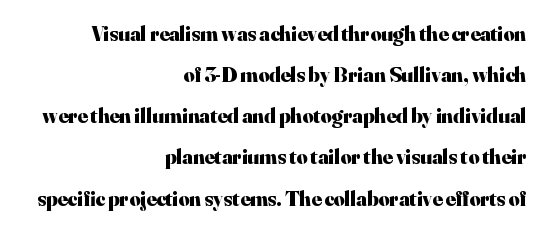
Q: Is the text bold? A: Yes.
Q: Is the text italic (slanted)? A: No, it is upright.
Q: Is the text underlined? A: No.
Q: How is the paragraph aligned? A: Right-aligned.
Q: Is the spacing between letters normal or unusually wide? A: Normal.
Q: Is the spacing between lines tight, normal or loose? A: Loose.
